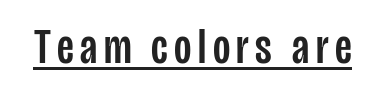
The image shows 50 px condensed sans-serif type, upright; set underlined; low stroke contrast and a large x-height.
